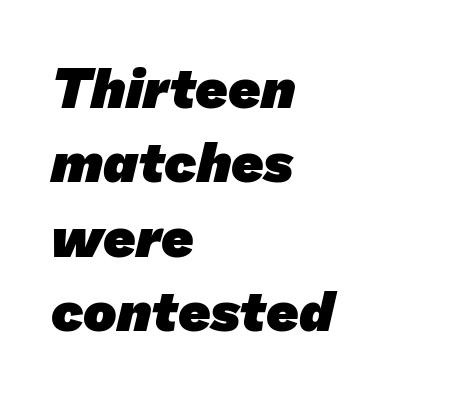
{"serif": "no", "bold": "yes", "weight": "heavy", "width": "normal", "stroke_contrast": "low", "x_height": "medium", "monospaced": "no", "underline": "no", "align": "left", "line_spacing": "normal", "line_spacing_ratio": 1.33, "letter_spacing": "normal", "letter_spacing_em": 0.0, "glyph_px": 56}
